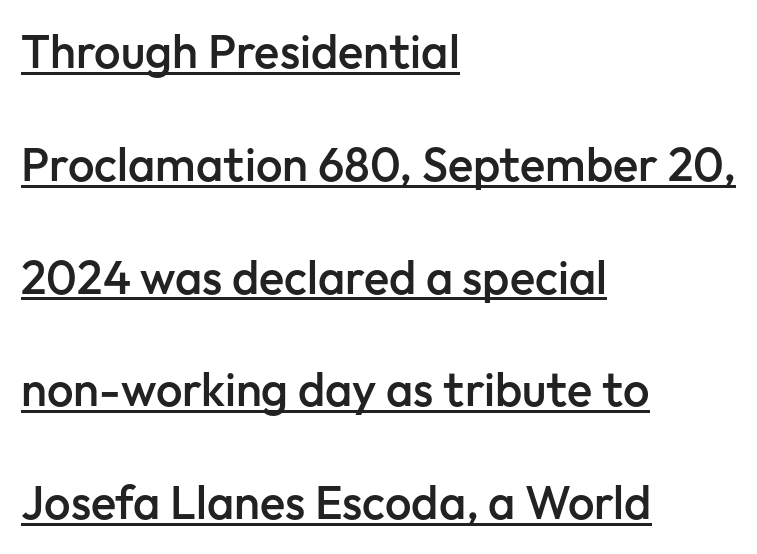
Q: Is the text bold? A: Semi-bold.
Q: Is the text italic (slanted)? A: No, it is upright.
Q: Is the typeface a serif or a sans-serif typeface? A: Sans-serif.
Q: Is the text underlined? A: Yes.
Q: How is the paragraph aligned? A: Left-aligned.
Q: Is the spacing between letters normal or unusually wide? A: Normal.
Q: Is the spacing between lines tight, normal or loose? A: Loose.
Q: Width (condensed, normal, or wide)? A: Normal.
Q: Stroke contrast? A: Low.
Q: x-height? A: Medium.
Q: Monospaced? A: No.
